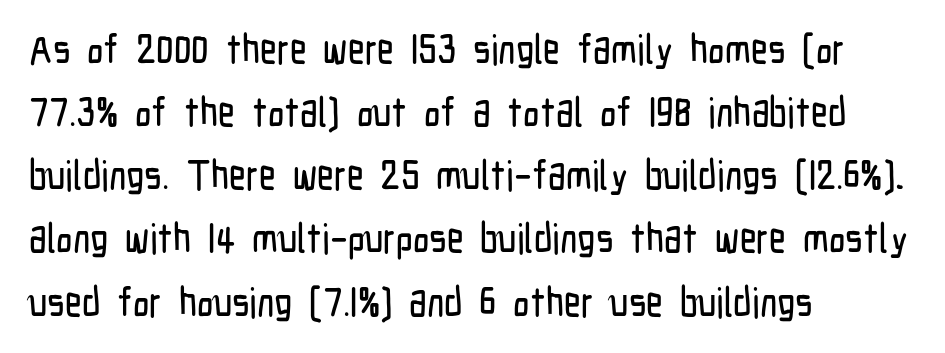
The image shows 41 px condensed sans-serif type, upright; set left-aligned, normal line spacing (1.54x), normal letter spacing, not underlined; low stroke contrast and a medium x-height.
